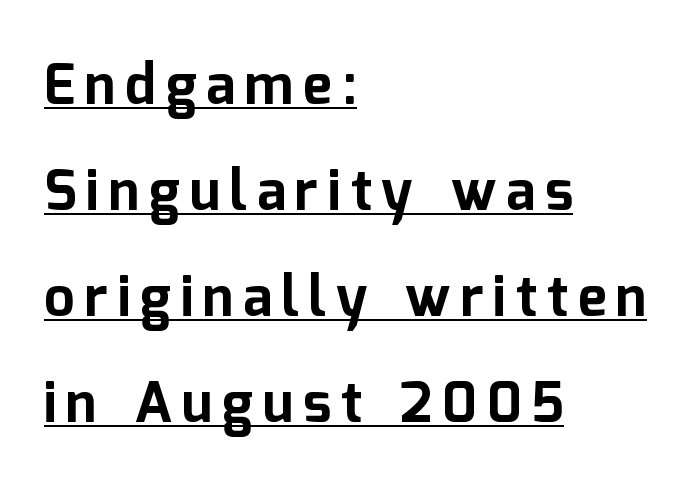
{"serif": "no", "italic": "no", "bold": "yes", "weight": "bold", "width": "normal", "stroke_contrast": "low", "x_height": "medium", "monospaced": "no", "underline": "yes", "align": "left", "line_spacing": "loose", "line_spacing_ratio": 1.93, "glyph_px": 55}
